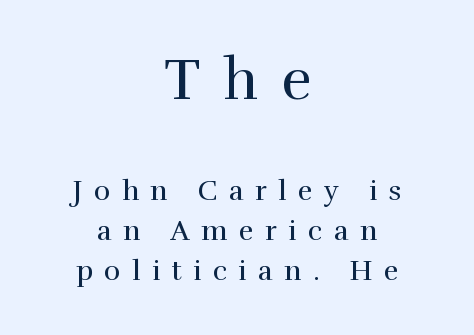
Q: Is the text bold? A: No.
Q: Is the text italic (slanted)? A: No, it is upright.
Q: Is the typeface a serif or a sans-serif typeface? A: Serif.
Q: Is the text underlined? A: No.
Q: How is the paragraph aligned? A: Centered.
Q: Is the spacing between letters normal or unusually wide? A: Unusually wide.
Q: Is the spacing between lines tight, normal or loose? A: Normal.
Q: Which block of text is set in a larger size, the first (top) or the second (bottom)? A: The first (top) one.
Q: Width (condensed, normal, or wide)? A: Normal.
Q: Stroke contrast? A: High.
Q: x-height? A: Medium.
Q: Monospaced? A: No.
